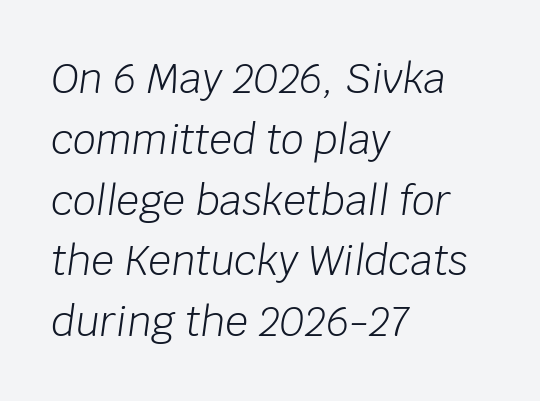
Q: Is the text bold? A: No.
Q: Is the text italic (slanted)? A: Yes, it leans right by about 8 degrees.
Q: Is the text underlined? A: No.
Q: How is the paragraph aligned? A: Left-aligned.
Q: Is the spacing between letters normal or unusually wide? A: Normal.
Q: Is the spacing between lines tight, normal or loose? A: Normal.
Q: Width (condensed, normal, or wide)? A: Normal.
Q: Stroke contrast? A: Low.
Q: x-height? A: Large.
Q: Monospaced? A: No.
